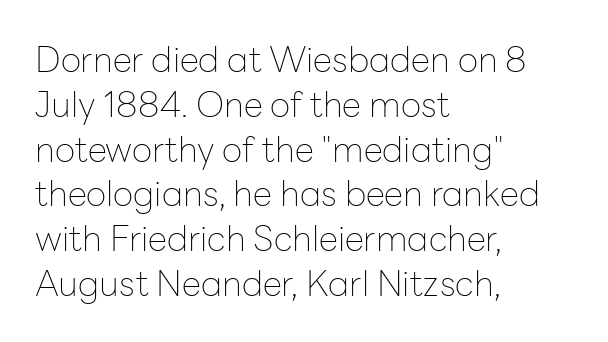
The passage shown is typed in a proportional face where columns would drift. When letters stand straight like this, we call the style roman or upright. No letter is thick-stroked: the sample isn't bold. No extra tracking has been applied to these lines.
